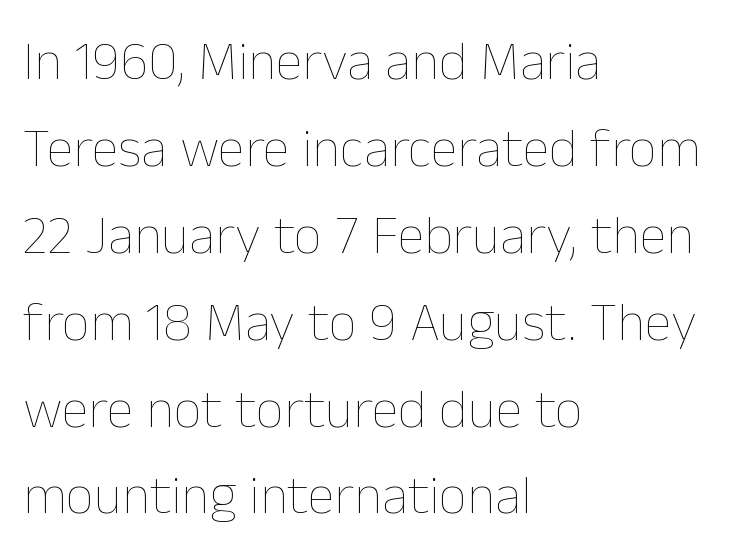
Q: Is the text bold? A: No.
Q: Is the text italic (slanted)? A: No, it is upright.
Q: Is the text underlined? A: No.
Q: How is the paragraph aligned? A: Left-aligned.
Q: Is the spacing between letters normal or unusually wide? A: Normal.
Q: Is the spacing between lines tight, normal or loose? A: Normal.
Q: Width (condensed, normal, or wide)? A: Normal.
Q: Stroke contrast? A: Low.
Q: x-height? A: Medium.
Q: Monospaced? A: No.
